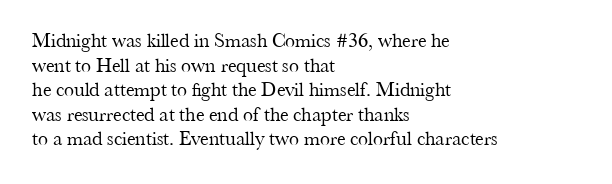
{"italic": "no", "bold": "no", "underline": "no", "align": "left", "line_spacing_ratio": 1.23, "letter_spacing": "normal", "letter_spacing_em": 0.0, "glyph_px": 20}
